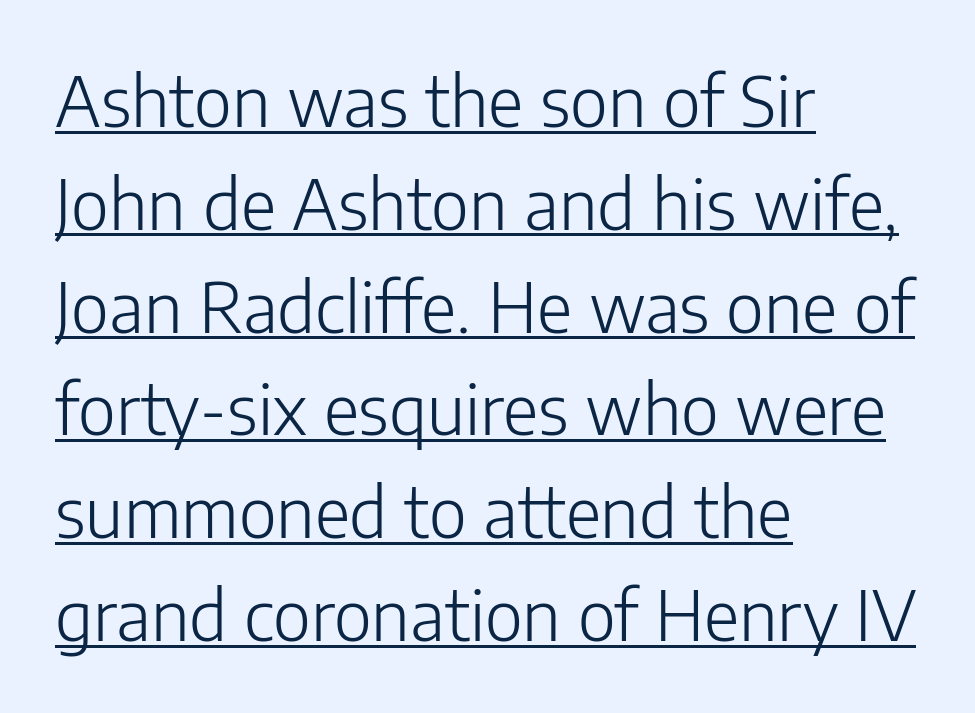
{"serif": "no", "italic": "no", "bold": "no", "weight": "light", "width": "normal", "stroke_contrast": "low", "x_height": "medium", "monospaced": "no", "underline": "yes", "align": "left", "line_spacing": "normal", "line_spacing_ratio": 1.49, "letter_spacing": "normal", "letter_spacing_em": 0.0, "glyph_px": 69}
